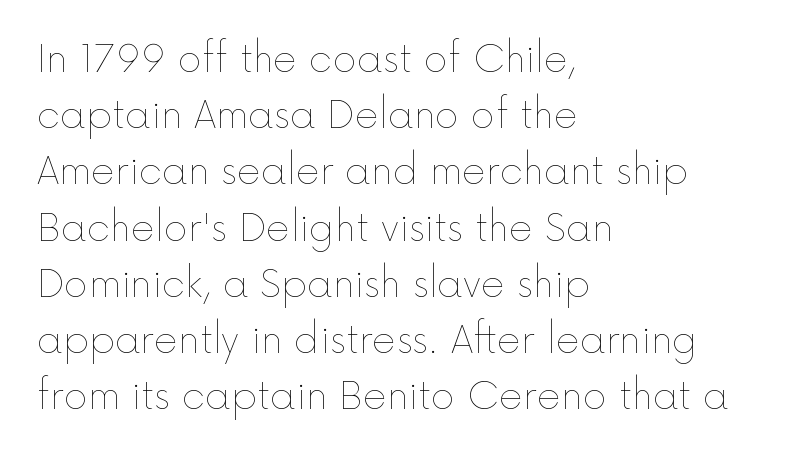
Do the characters align in a grid? No, the font is proportional. The passage shown is not bold in any degree. Tall strokes in this sample are plumb rather than angled. Left-aligned paragraph, ragged on the right. Between one letter and the next there's only the usual sliver of space. Anything drawn beneath the words? Only blank space.
